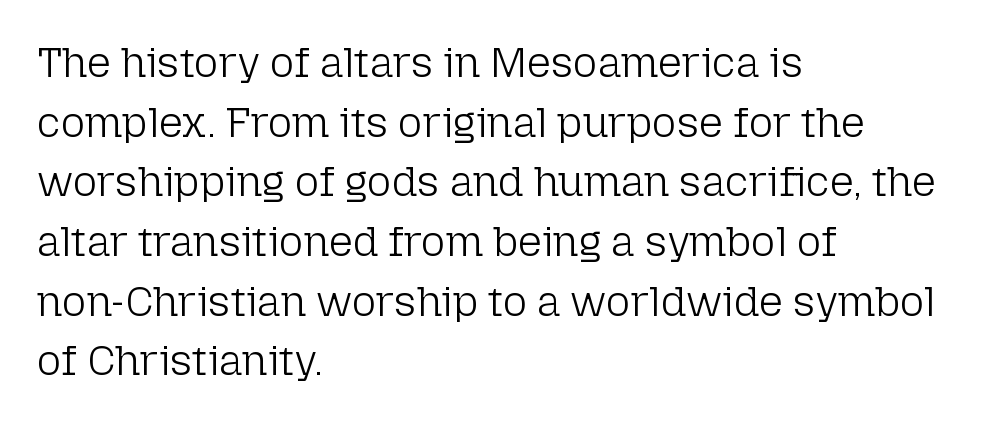
The image shows 42 px light sans-serif type, upright; set left-aligned, normal line spacing (1.42x), normal letter spacing, not underlined; low stroke contrast and a medium x-height.
